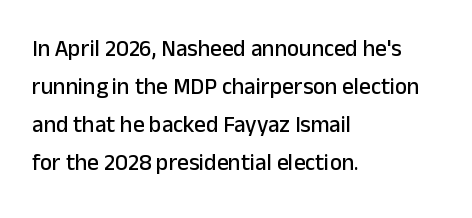
Every row of glyphs begins at an identical x-position on the left. Tall strokes in this sample are plumb rather than angled. The gaps between neighbouring characters are ordinary and unremarkable. The area under the type is left untouched.
